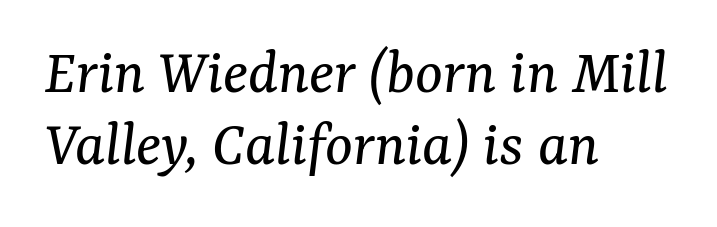
{"serif": "yes", "italic": "yes", "lean": "right", "slant_degrees": 7, "bold": "no", "weight": "regular", "width": "normal", "stroke_contrast": "medium", "x_height": "medium", "monospaced": "no", "underline": "no", "align": "left", "line_spacing": "tight", "line_spacing_ratio": 1.11, "letter_spacing": "normal", "letter_spacing_em": 0.0, "glyph_px": 65}
